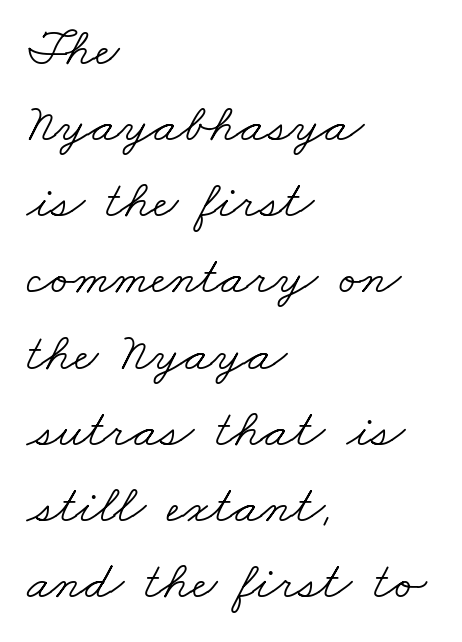
The image shows 54 px light, wide serif type; set left-aligned, normal line spacing (1.41x), normal letter spacing, not underlined; low stroke contrast and a small x-height.
